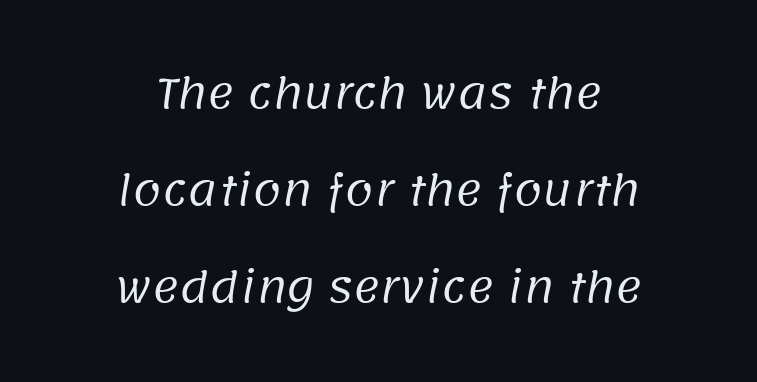
The image shows 41 px regular-weight sans-serif type; set centered, loose line spacing (2.37x), normal letter spacing, not underlined; low stroke contrast and a large x-height.
